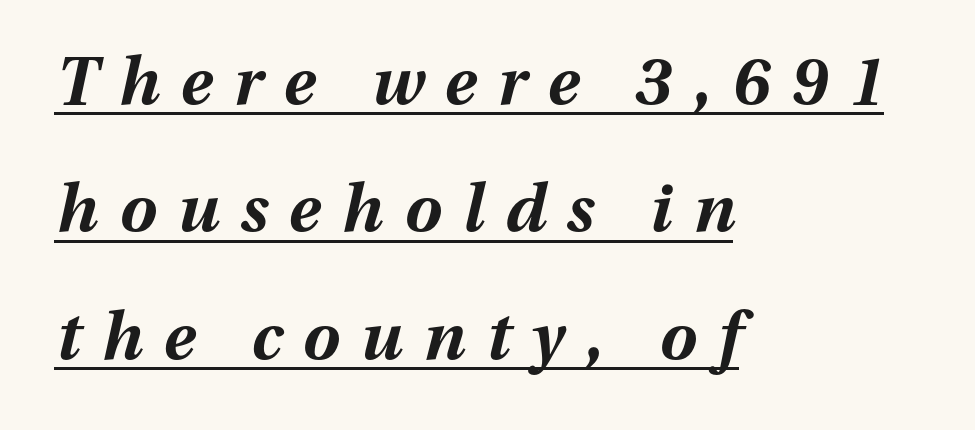
Q: Is the text bold? A: Yes.
Q: Is the text italic (slanted)? A: Yes, it leans right by about 13 degrees.
Q: Is the text underlined? A: Yes.
Q: How is the paragraph aligned? A: Left-aligned.
Q: Is the spacing between letters normal or unusually wide? A: Unusually wide.
Q: Is the spacing between lines tight, normal or loose? A: Loose.
Q: Width (condensed, normal, or wide)? A: Normal.
Q: Stroke contrast? A: Medium.
Q: x-height? A: Medium.
Q: Monospaced? A: No.
